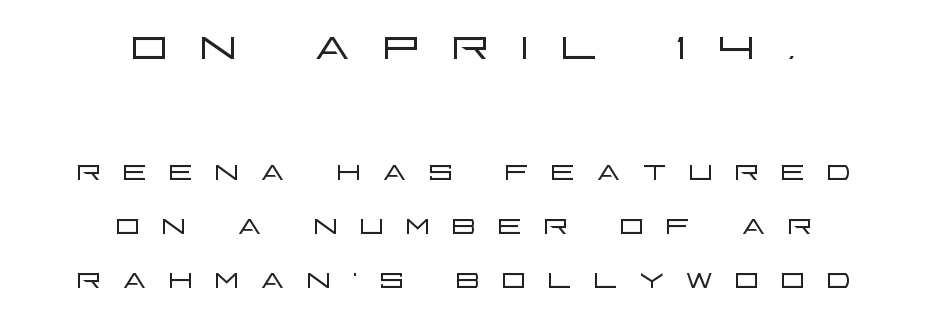
The image shows 60 px light, wide sans-serif type, upright; set centered, normal line spacing (1.34x), unusually wide letter spacing (+0.48 em), not underlined; the first (top) block is 1.5x larger; low stroke contrast and a large x-height.
